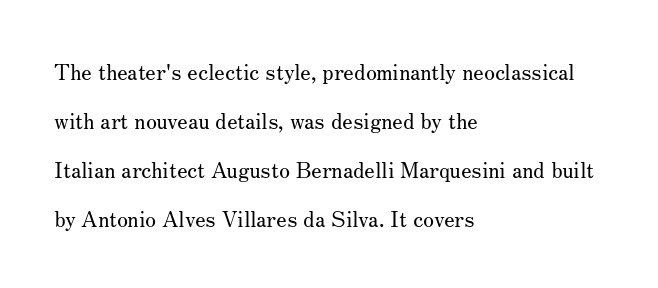
The image shows 22 px text type, upright; set left-aligned, loose line spacing (2.22x), normal letter spacing, not underlined.
